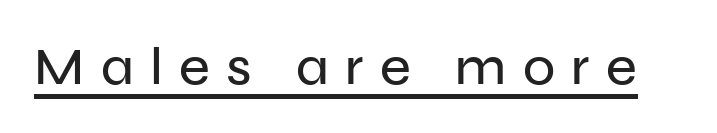
The passage shown is typeset with a sans-serif family. A typesetter would call this proportional, since set widths differ per character. The letters stand upright; this is a roman face. Like a heading marked for emphasis, these lines bear an underscore. The letterforms stand isolated, each surrounded by extra space.
